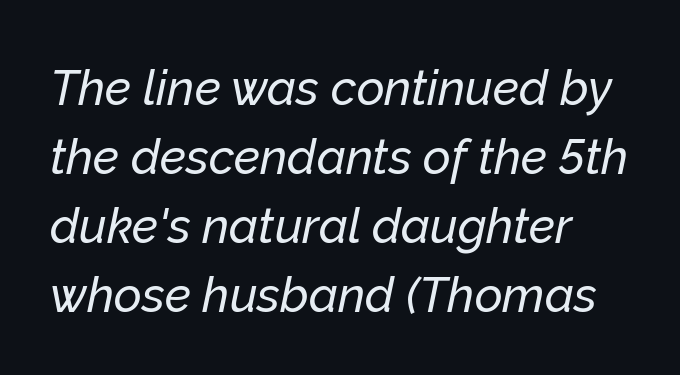
Q: Is the text italic (slanted)? A: Yes, it leans right by about 12 degrees.
Q: Is the text underlined? A: No.
Q: Is the spacing between letters normal or unusually wide? A: Normal.
Q: Is the spacing between lines tight, normal or loose? A: Normal.
Q: Width (condensed, normal, or wide)? A: Normal.
Q: Stroke contrast? A: Low.
Q: x-height? A: Medium.
Q: Monospaced? A: No.
